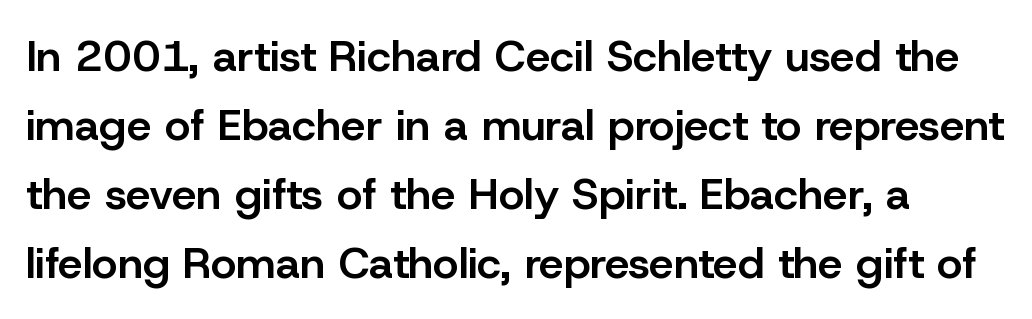
Q: Is the text bold? A: Semi-bold.
Q: Is the text italic (slanted)? A: No, it is upright.
Q: Is the typeface a serif or a sans-serif typeface? A: Sans-serif.
Q: Is the text underlined? A: No.
Q: Is the spacing between letters normal or unusually wide? A: Normal.
Q: Is the spacing between lines tight, normal or loose? A: Normal.
Q: Width (condensed, normal, or wide)? A: Normal.
Q: Stroke contrast? A: Low.
Q: x-height? A: Medium.
Q: Monospaced? A: No.
